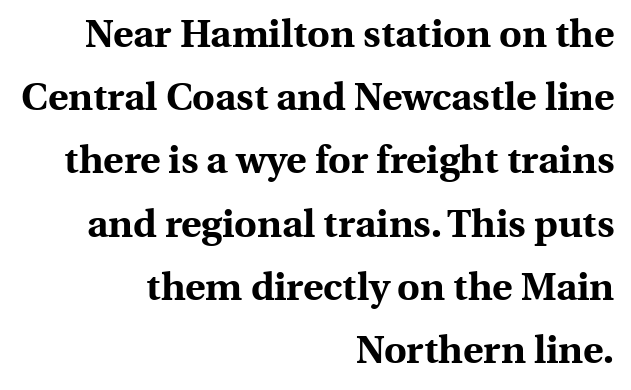
Q: Is the text bold? A: Yes.
Q: Is the text italic (slanted)? A: No, it is upright.
Q: Is the typeface a serif or a sans-serif typeface? A: Serif.
Q: Is the text underlined? A: No.
Q: How is the paragraph aligned? A: Right-aligned.
Q: Is the spacing between letters normal or unusually wide? A: Normal.
Q: Is the spacing between lines tight, normal or loose? A: Normal.
Q: Width (condensed, normal, or wide)? A: Normal.
Q: x-height? A: Medium.
Q: Monospaced? A: No.
